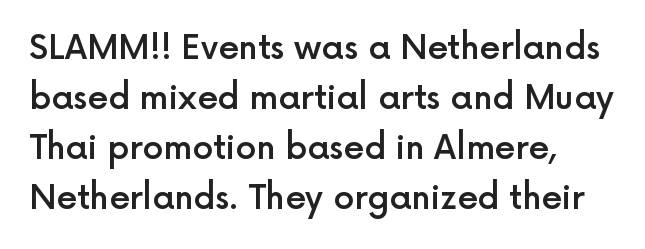
Q: Is the text bold? A: Semi-bold.
Q: Is the text italic (slanted)? A: No, it is upright.
Q: Is the typeface a serif or a sans-serif typeface? A: Sans-serif.
Q: Is the text underlined? A: No.
Q: How is the paragraph aligned? A: Left-aligned.
Q: Is the spacing between letters normal or unusually wide? A: Normal.
Q: Is the spacing between lines tight, normal or loose? A: Normal.
Q: Width (condensed, normal, or wide)? A: Normal.
Q: x-height? A: Medium.
Q: Monospaced? A: No.
